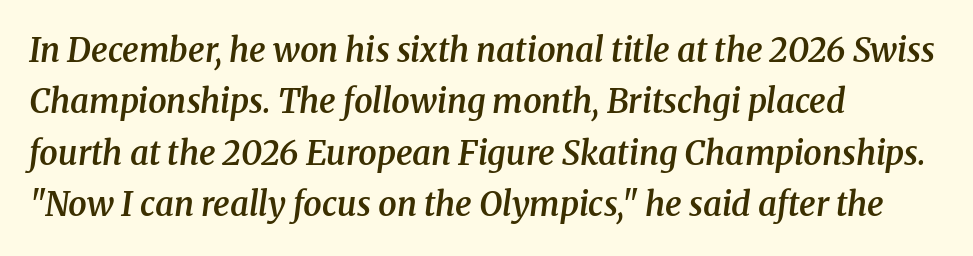
The image shows 33 px semibold serif type, italic (leaning right); set left-aligned, normal line spacing (1.56x), normal letter spacing, not underlined; medium stroke contrast and a medium x-height.
